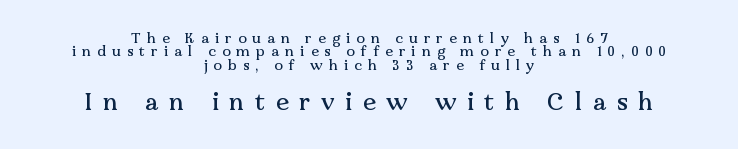
The image shows 24 px text type, upright; set centered, tight line spacing (0.95x), unusually wide letter spacing (+0.44 em), not underlined; the second (bottom) block is 1.71x larger.
